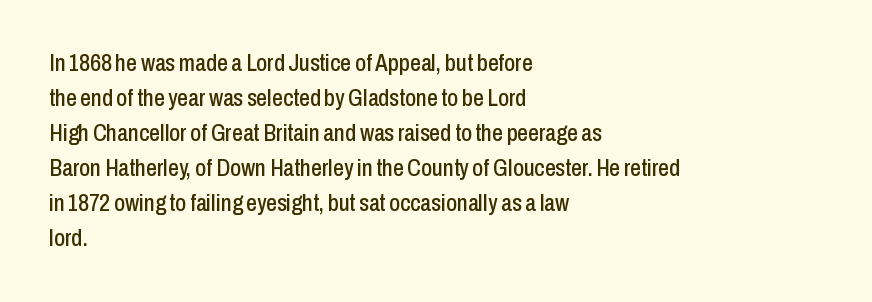
Style check: upright. The designer left line spacing at the default. Casual observation: everything's shoved over to the left. Tracking here is standard; glyphs follow each other at the usual distance. The foot of each line stays bare and open.
